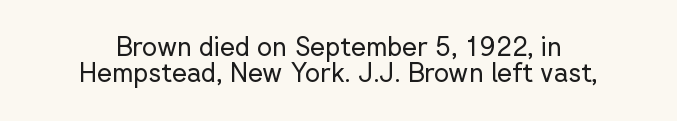
Line starts and ends both wander, symmetrically. No italicization has been applied; the sample stays upright. These lines huddle together more closely than default settings would place them. Nothing unusual about the tracking: characters are spaced as the font intends.
